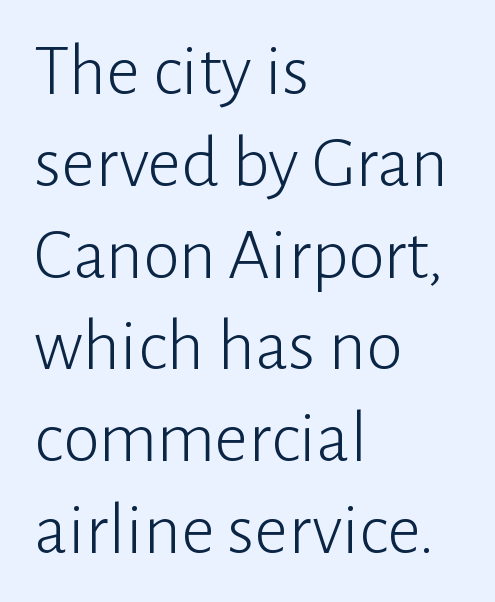
Q: Is the text bold? A: No.
Q: Is the text italic (slanted)? A: No, it is upright.
Q: Is the typeface a serif or a sans-serif typeface? A: Sans-serif.
Q: Is the text underlined? A: No.
Q: How is the paragraph aligned? A: Left-aligned.
Q: Is the spacing between letters normal or unusually wide? A: Normal.
Q: Width (condensed, normal, or wide)? A: Normal.
Q: Stroke contrast? A: Low.
Q: x-height? A: Medium.
Q: Monospaced? A: No.
